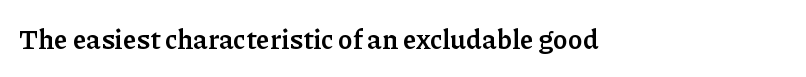
What stands out about the letter spacing? Nothing — it is the standard amount. No italicization has been applied; the sample stays upright. The gap between lines stays unmarked. Thick stems and heavy bowls — unmistakably bold.
